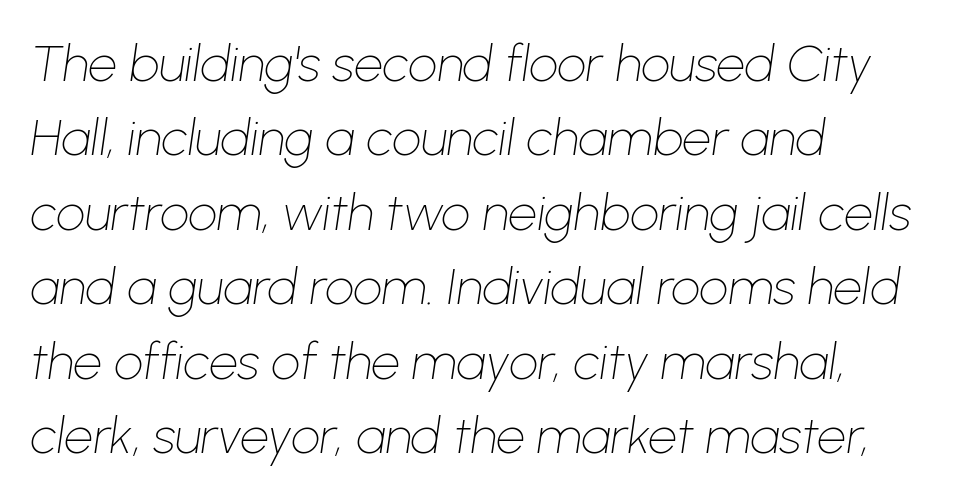
{"italic": "yes", "lean": "right", "slant_degrees": 8, "bold": "no", "weight": "thin", "width": "normal", "stroke_contrast": "low", "x_height": "medium", "monospaced": "no", "underline": "no", "align": "left", "line_spacing": "normal", "line_spacing_ratio": 1.46, "letter_spacing": "normal", "letter_spacing_em": 0.0, "glyph_px": 51}
